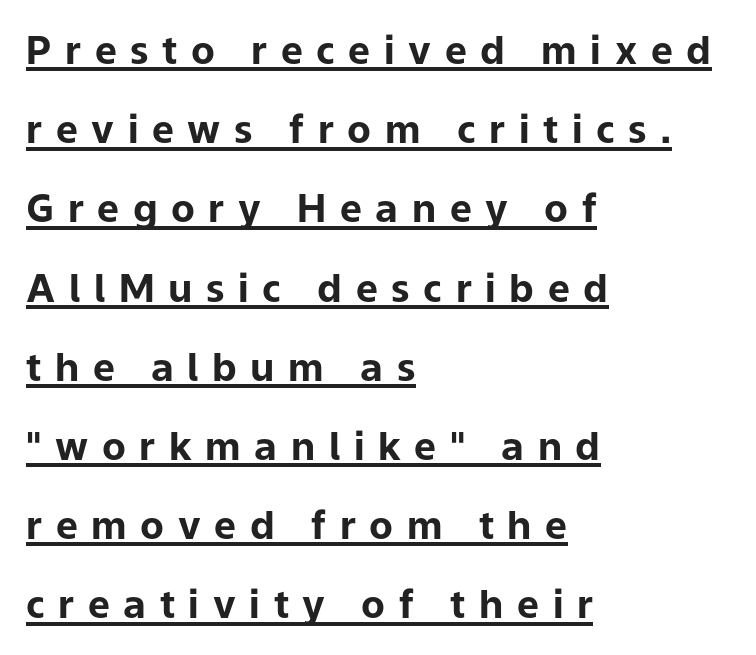
Think of a printed novel: that variable character pitch is what you see here. Plenty of ink on the page — the face is bold. Visually the block forms a straight wall on the left and a jagged coastline on the right. The rendering uses a large line-height, opening up the rows. These characters rest on top of a visible drawn line.
